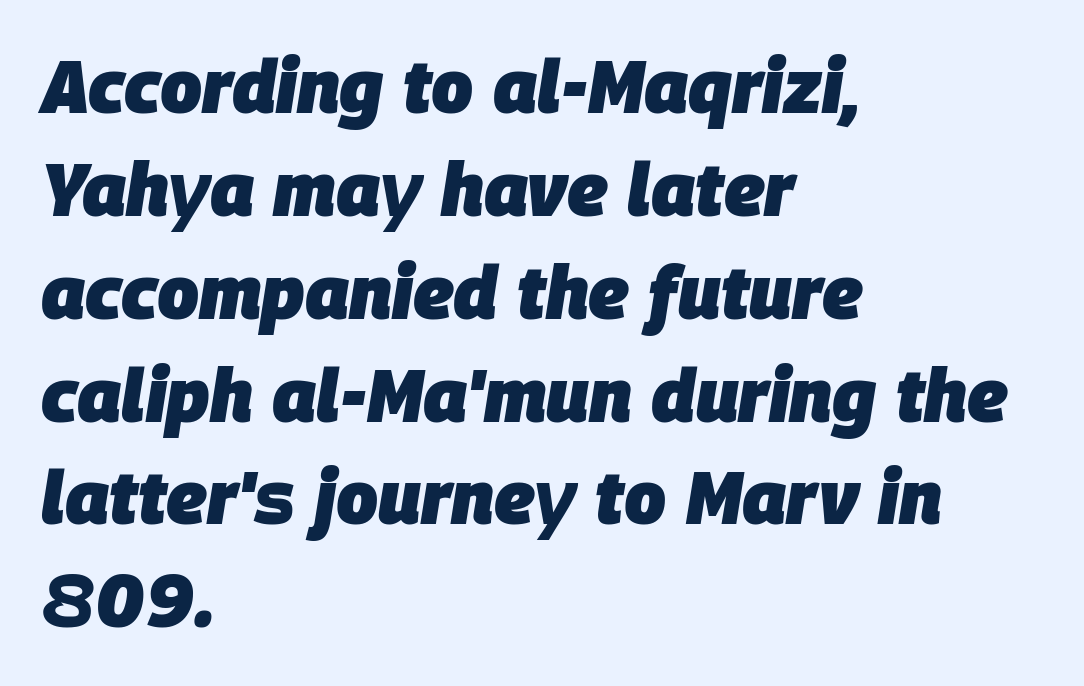
The image shows 74 px heavy type, italic (leaning right); set left-aligned, normal line spacing (1.39x), normal letter spacing, not underlined; low stroke contrast and a large x-height.
